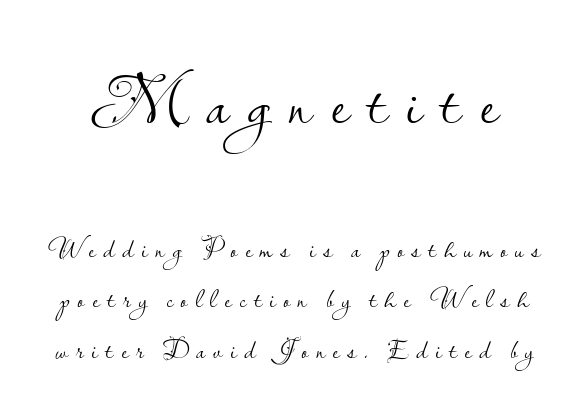
Q: Is the text bold? A: No.
Q: Is the text italic (slanted)? A: Yes.
Q: Is the typeface a serif or a sans-serif typeface? A: Sans-serif.
Q: Is the text underlined? A: No.
Q: Is the spacing between letters normal or unusually wide? A: Unusually wide.
Q: Which block of text is set in a larger size, the first (top) or the second (bottom)? A: The first (top) one.
Q: Width (condensed, normal, or wide)? A: Normal.
Q: Stroke contrast? A: Low.
Q: x-height? A: Small.
Q: Monospaced? A: No.
